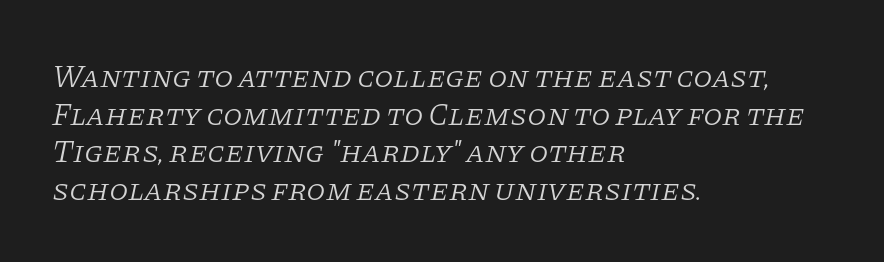
{"serif": "yes", "italic": "yes", "lean": "right", "slant_degrees": 11, "bold": "no", "weight": "light", "width": "normal", "stroke_contrast": "low", "x_height": "large", "monospaced": "no", "underline": "no", "align": "left", "line_spacing_ratio": 1.21, "letter_spacing": "normal", "letter_spacing_em": 0.0, "glyph_px": 31}
